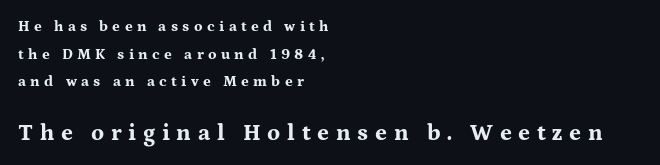
{"italic": "no", "bold": "yes", "underline": "no", "align": "left", "line_spacing_ratio": 1.85, "letter_spacing": "wide", "letter_spacing_em": 0.29, "larger_block": "second", "size_ratio": 1.53, "glyph_px": 23}
